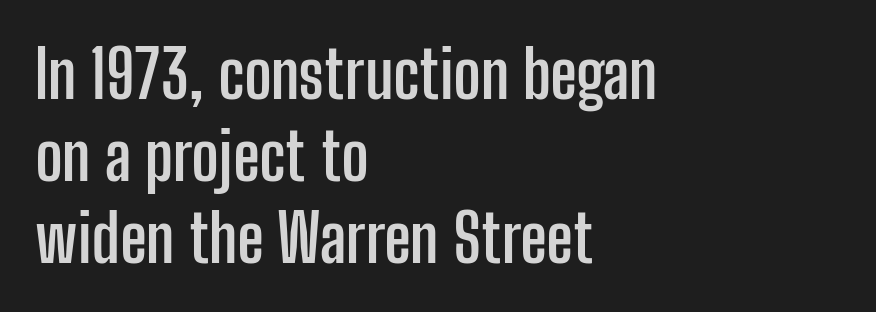
Q: Is the text bold? A: Yes.
Q: Is the text italic (slanted)? A: No, it is upright.
Q: Is the typeface a serif or a sans-serif typeface? A: Sans-serif.
Q: Is the text underlined? A: No.
Q: How is the paragraph aligned? A: Left-aligned.
Q: Is the spacing between letters normal or unusually wide? A: Normal.
Q: Is the spacing between lines tight, normal or loose? A: Normal.
Q: Width (condensed, normal, or wide)? A: Condensed.
Q: Stroke contrast? A: Low.
Q: x-height? A: Medium.
Q: Monospaced? A: No.
